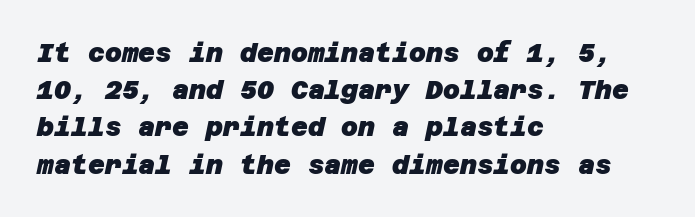
The image shows 26 px bold type; set left-aligned, normal line spacing (1.43x), normal letter spacing, not underlined.
